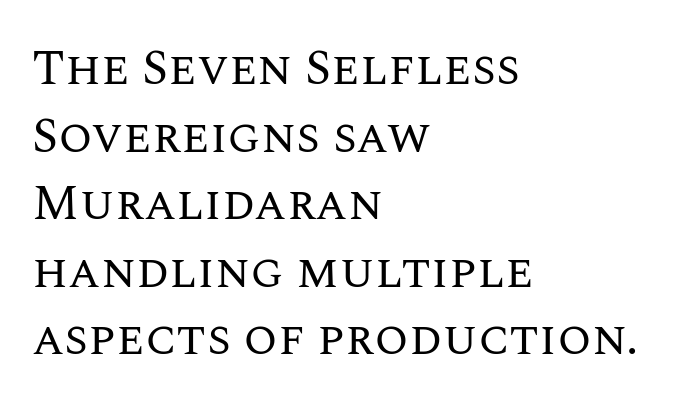
Q: Is the text bold? A: No.
Q: Is the text italic (slanted)? A: No, it is upright.
Q: Is the text underlined? A: No.
Q: How is the paragraph aligned? A: Left-aligned.
Q: Is the spacing between letters normal or unusually wide? A: Normal.
Q: Is the spacing between lines tight, normal or loose? A: Normal.
Q: Width (condensed, normal, or wide)? A: Normal.
Q: Stroke contrast? A: Medium.
Q: x-height? A: Large.
Q: Monospaced? A: No.
